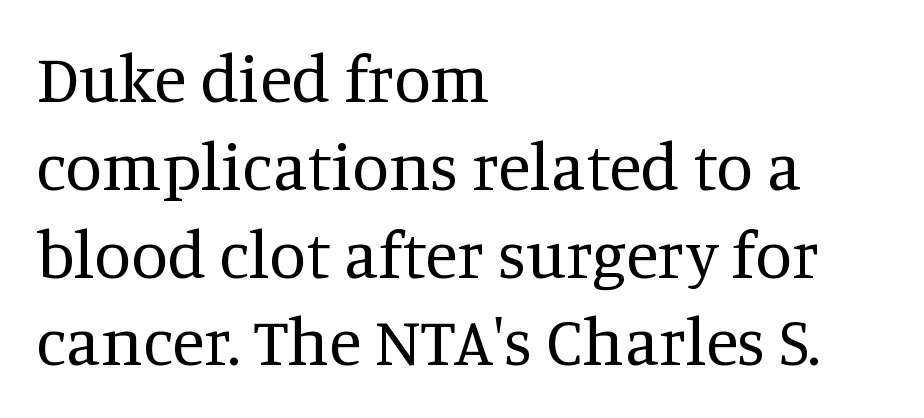
Does the copy run flush right? No — it runs flush left. Inter-character spacing is left at the font's built-in metrics. The letters look calm and open, with moderate or lighter stems. The foot of each line stays bare and open. These lines are composed in type with serifs. Designer's note — italics off, roman on.
